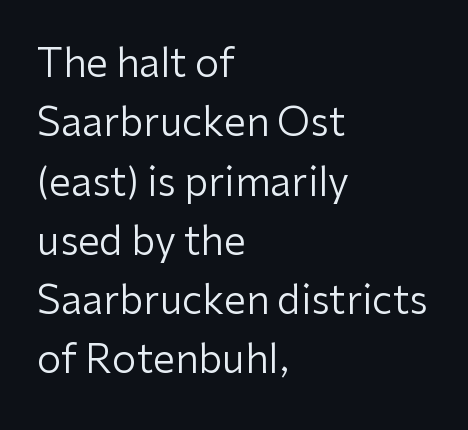
Q: Is the text bold? A: No.
Q: Is the text italic (slanted)? A: No, it is upright.
Q: Is the typeface a serif or a sans-serif typeface? A: Sans-serif.
Q: Is the text underlined? A: No.
Q: How is the paragraph aligned? A: Left-aligned.
Q: Is the spacing between letters normal or unusually wide? A: Normal.
Q: Is the spacing between lines tight, normal or loose? A: Normal.
Q: Width (condensed, normal, or wide)? A: Normal.
Q: Stroke contrast? A: Low.
Q: x-height? A: Medium.
Q: Monospaced? A: No.
